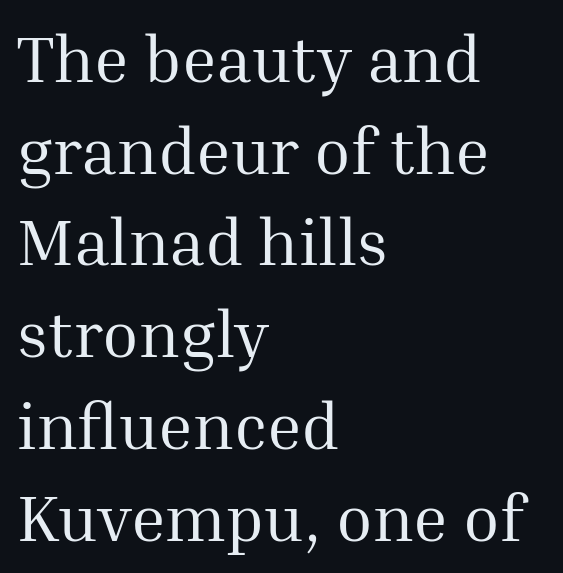
The image shows 66 px regular-weight serif type, upright; set left-aligned, normal line spacing (1.39x), normal letter spacing, not underlined; medium stroke contrast and a medium x-height.
